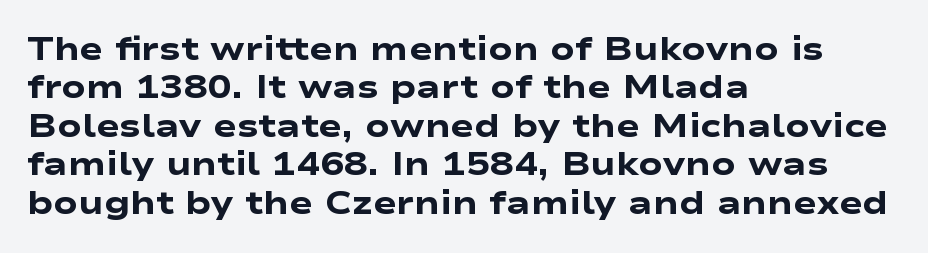
The image shows 32 px heavy, wide sans-serif type; set left-aligned, line spacing 1.2x, normal letter spacing, not underlined; low stroke contrast and a medium x-height.
